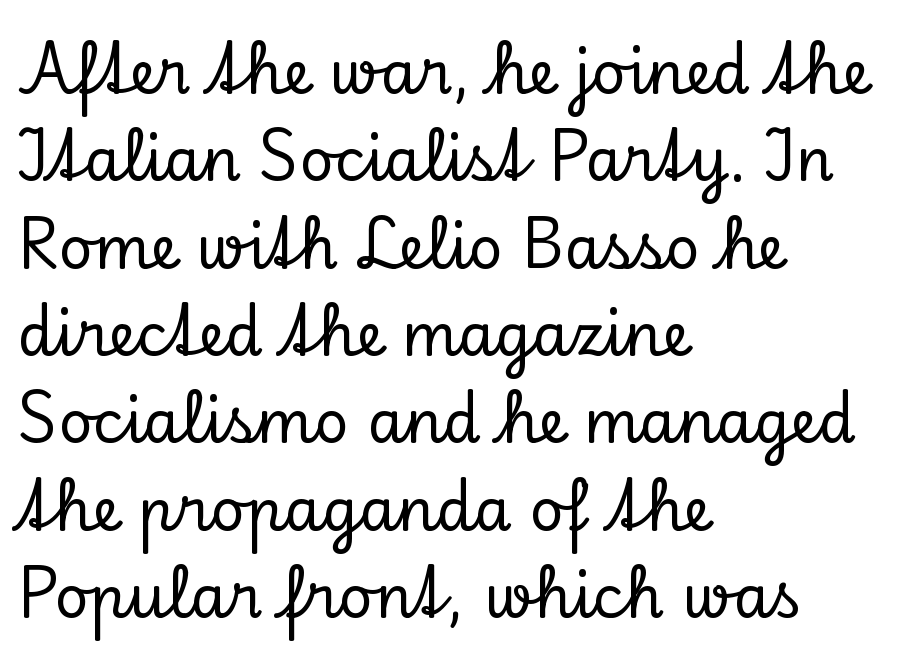
{"italic": "no", "width": "normal", "stroke_contrast": "low", "x_height": "small", "monospaced": "no", "underline": "no", "align": "left", "line_spacing": "normal", "line_spacing_ratio": 1.48, "letter_spacing": "normal", "letter_spacing_em": 0.0, "glyph_px": 59}
